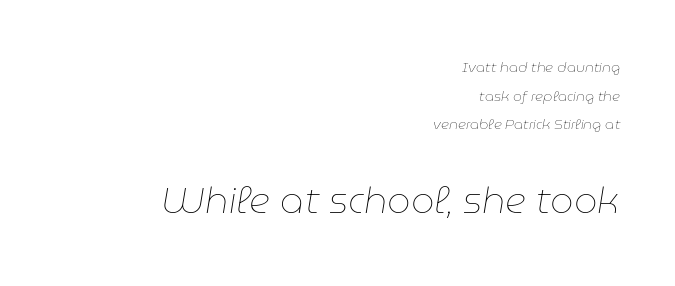
Q: Is the text bold? A: No.
Q: Is the text italic (slanted)? A: Yes, it leans right by about 9 degrees.
Q: Is the text underlined? A: No.
Q: How is the paragraph aligned? A: Right-aligned.
Q: Is the spacing between letters normal or unusually wide? A: Normal.
Q: Is the spacing between lines tight, normal or loose? A: Loose.
Q: Which block of text is set in a larger size, the first (top) or the second (bottom)? A: The second (bottom) one.
Q: Width (condensed, normal, or wide)? A: Normal.
Q: Stroke contrast? A: Low.
Q: x-height? A: Medium.
Q: Monospaced? A: No.
